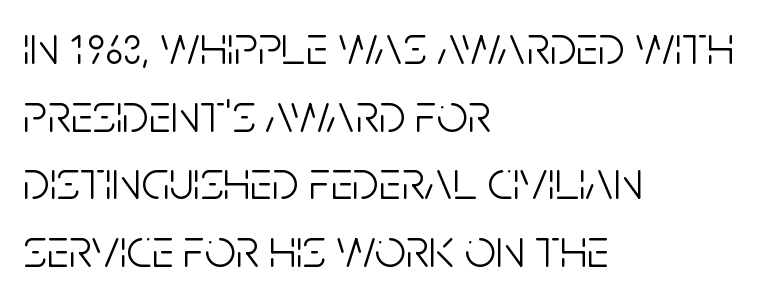
The image shows 55 px light, condensed sans-serif type, upright; set left-aligned, line spacing 1.23x, normal letter spacing, not underlined; low stroke contrast and a large x-height.
